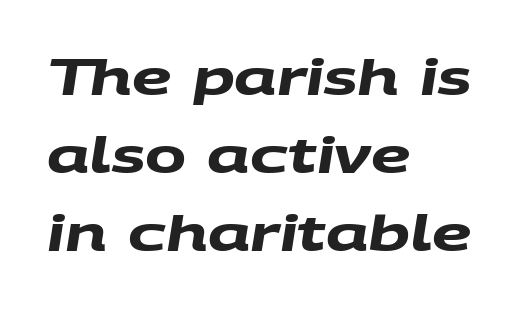
The image shows 49 px heavy, wide sans-serif type; set left-aligned, normal line spacing (1.59x), normal letter spacing, not underlined; medium stroke contrast and a large x-height.
